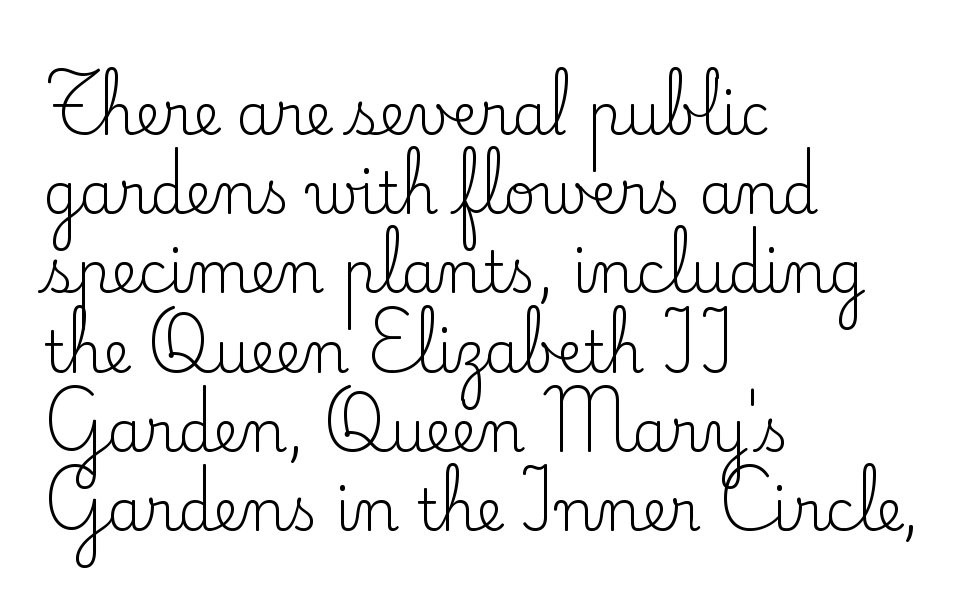
Q: Is the text bold? A: No.
Q: Is the text italic (slanted)? A: No, it is upright.
Q: Is the text underlined? A: No.
Q: How is the paragraph aligned? A: Left-aligned.
Q: Is the spacing between letters normal or unusually wide? A: Normal.
Q: Is the spacing between lines tight, normal or loose? A: Normal.
Q: Width (condensed, normal, or wide)? A: Normal.
Q: Stroke contrast? A: Low.
Q: x-height? A: Small.
Q: Monospaced? A: No.
